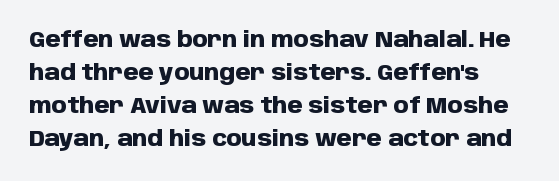
The image shows 22 px bold type, upright; set left-aligned, normal line spacing (1.5x), normal letter spacing, not underlined.
